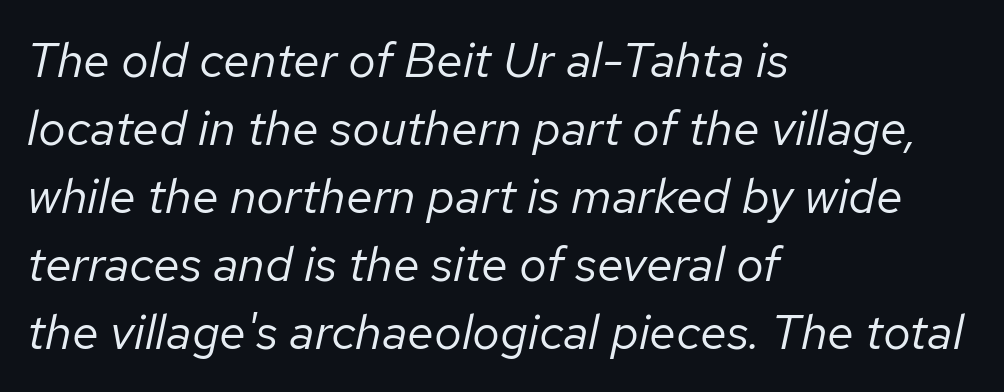
{"italic": "yes", "lean": "right", "slant_degrees": 12, "bold": "no", "weight": "regular", "width": "normal", "stroke_contrast": "low", "x_height": "medium", "monospaced": "no", "underline": "no", "align": "left", "line_spacing": "normal", "line_spacing_ratio": 1.39, "letter_spacing": "normal", "letter_spacing_em": 0.0, "glyph_px": 49}
